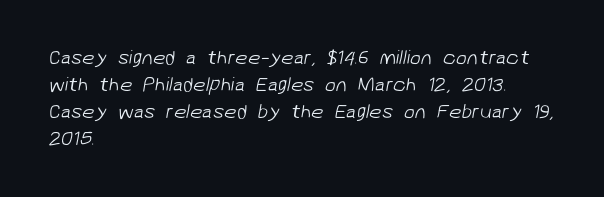
The image shows 20 px text type; set left-aligned, normal line spacing (1.35x), normal letter spacing, not underlined.
